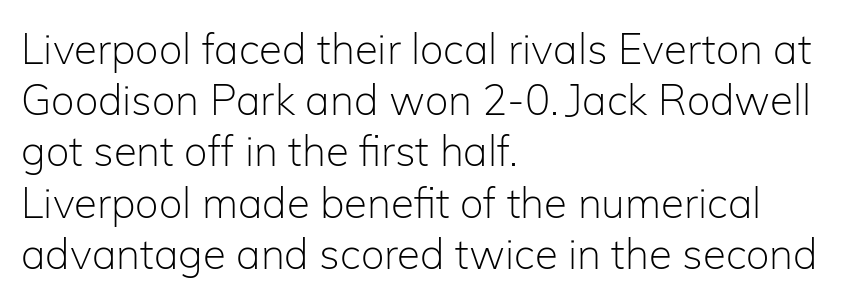
Q: Is the text bold? A: No.
Q: Is the text italic (slanted)? A: No, it is upright.
Q: Is the typeface a serif or a sans-serif typeface? A: Sans-serif.
Q: Is the text underlined? A: No.
Q: How is the paragraph aligned? A: Left-aligned.
Q: Is the spacing between letters normal or unusually wide? A: Normal.
Q: Width (condensed, normal, or wide)? A: Normal.
Q: Stroke contrast? A: Low.
Q: x-height? A: Medium.
Q: Monospaced? A: No.
